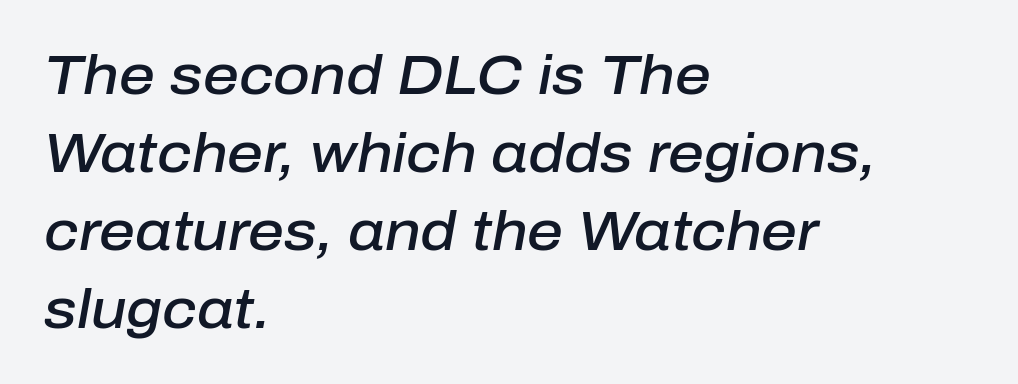
The image shows 56 px semibold type, italic (leaning right); set left-aligned, normal line spacing (1.39x), normal letter spacing, not underlined; low stroke contrast and a medium x-height.
